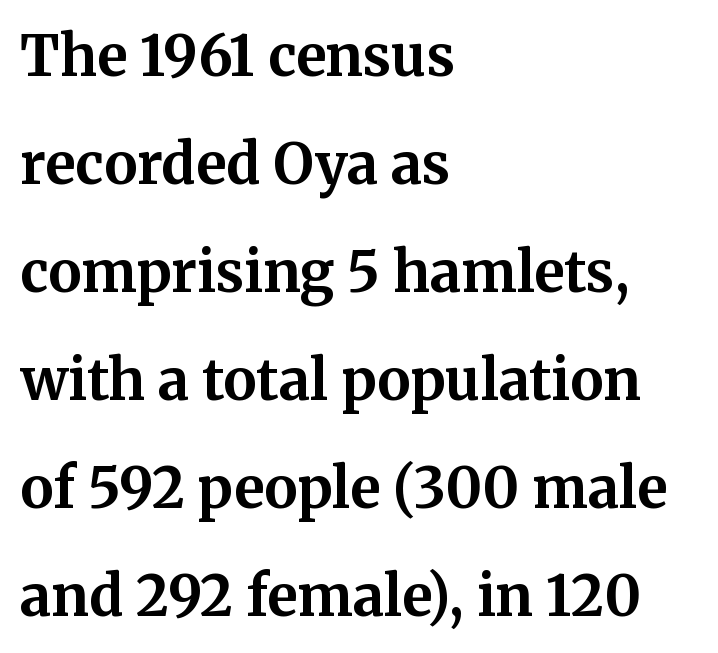
Leftover space on each line is placed entirely after the last word. Caption: standard tracking, unaltered. Check the space under the baseline: it is left empty. The typography opts for an upright posture over an oblique one. Set as a true bold cut, around the 700 mark. The face used here is proportionally spaced, like ordinary book or web type.
